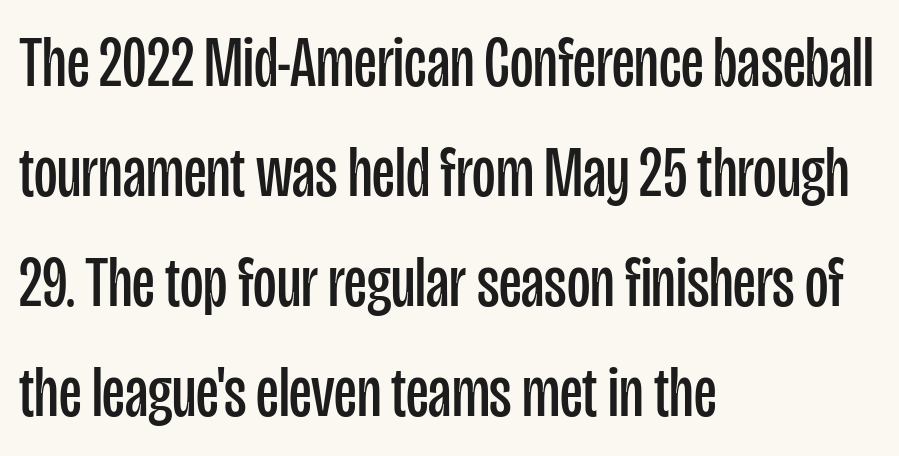
The passage shown stacks its lines at a standard gap. Students, note that the glyphs here touch the page at normal intervals. Layout note: lines flush left. The strokes are not fattened; the text isn't bold.
